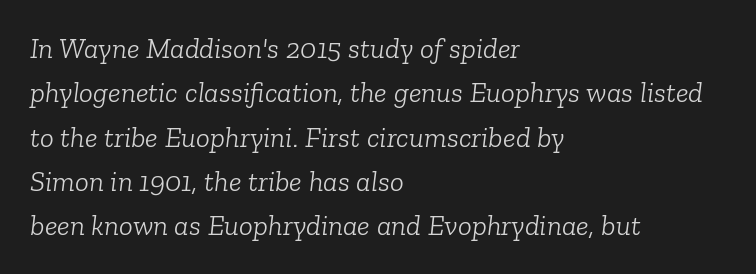
{"serif": "yes", "italic": "yes", "lean": "right", "slant_degrees": 6, "bold": "no", "weight": "light", "width": "normal", "stroke_contrast": "low", "x_height": "medium", "monospaced": "no", "underline": "no", "align": "left", "line_spacing": "normal", "line_spacing_ratio": 1.53, "letter_spacing": "normal", "letter_spacing_em": 0.0, "glyph_px": 29}
